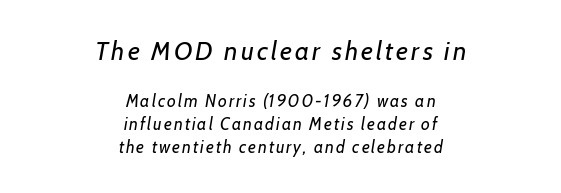
Q: Is the text bold? A: No.
Q: Is the text italic (slanted)? A: Yes, it leans right by about 7 degrees.
Q: Is the text underlined? A: No.
Q: How is the paragraph aligned? A: Centered.
Q: Is the spacing between lines tight, normal or loose? A: Normal.
Q: Which block of text is set in a larger size, the first (top) or the second (bottom)? A: The first (top) one.
